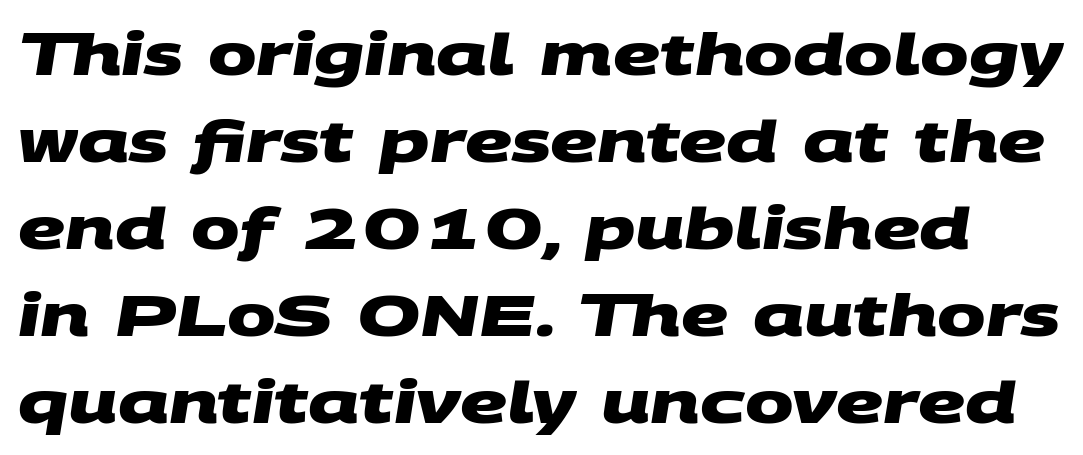
A clean baseline with only descenders dipping below it. Spacing verdict: proportional, widths tailored to each character. These lines are composed in type without serifs. The passage shown has conventional tracking throughout. These lines sit exactly where default settings would place them. Heft: maximum for text — a bold.
